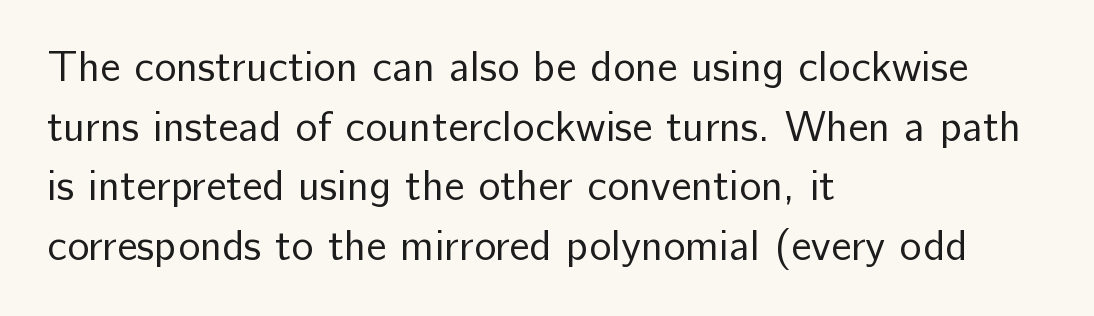
The image shows 42 px regular-weight sans-serif type, upright; set left-aligned, normal line spacing (1.42x), normal letter spacing, not underlined; low stroke contrast and a medium x-height.
